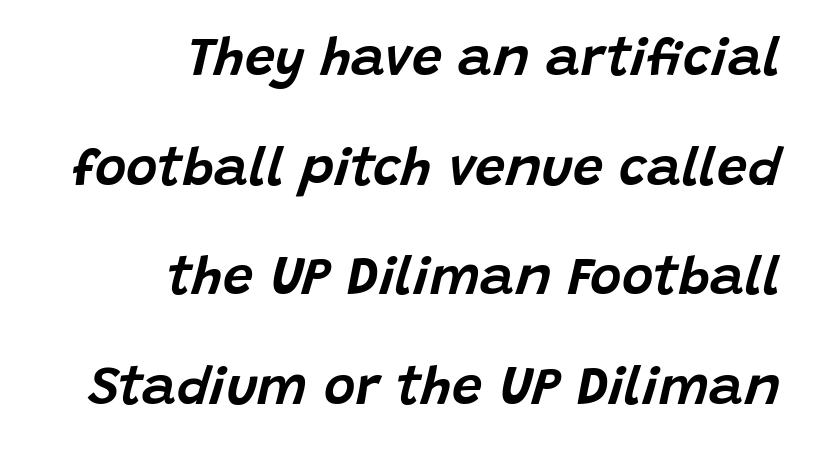
All the whitespace from short lines collects on the left. What's the leading like? Stretched, with rows far apart. This sample has the flowing, uneven cadence of proportional lettering. Characters follow at the spacing the type designer built in. Just letters on the line, the space beneath them empty. Slant detected: the letters are inclined.
